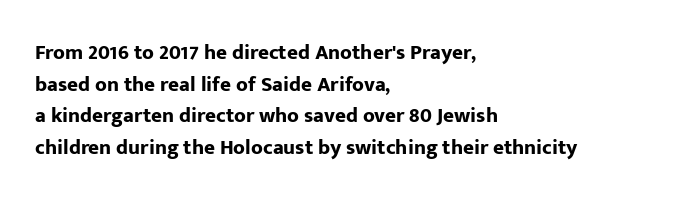
{"italic": "no", "bold": "yes", "underline": "no", "align": "left", "line_spacing": "normal", "line_spacing_ratio": 1.51, "letter_spacing": "normal", "letter_spacing_em": 0.0, "glyph_px": 21}
